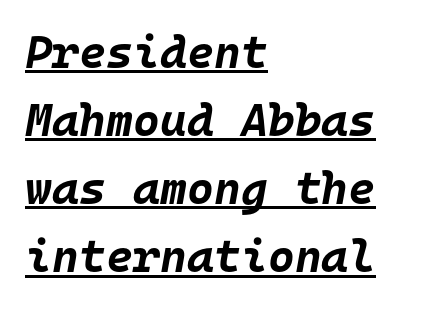
The passage shown is emphatically bold. This is underlined copy, the kind a proofreader might mark for attention. Tall strokes in this sample are angled rather than plumb. This sample has the even, mechanical cadence of fixed-width lettering. Nothing unusual about the tracking: characters are spaced as the font intends.
